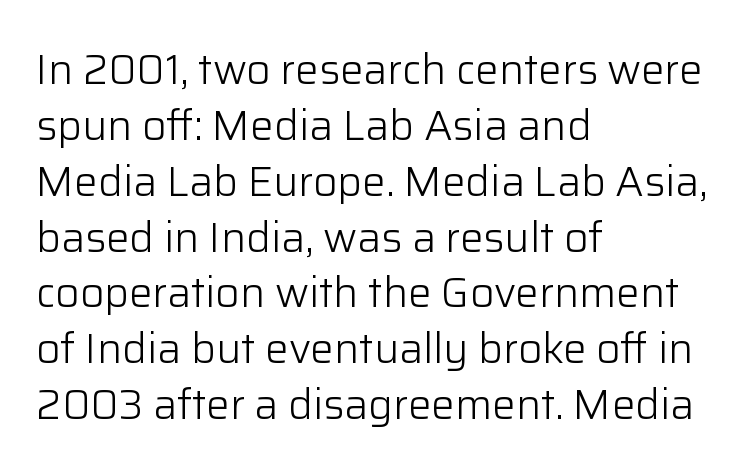
There is no visible air inserted between adjacent glyphs. Unlike italic type, these characters show no tilt at all. The rendering shows plain stroke endings on the letterforms — a sans-serif design. Reading down the block, your eye returns to a fixed left position each line.
